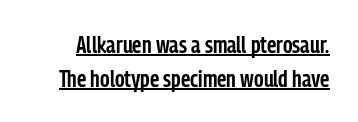
{"italic": "no", "bold": "semi", "underline": "yes", "line_spacing": "normal", "line_spacing_ratio": 1.4, "letter_spacing": "normal", "letter_spacing_em": 0.0, "glyph_px": 24}
